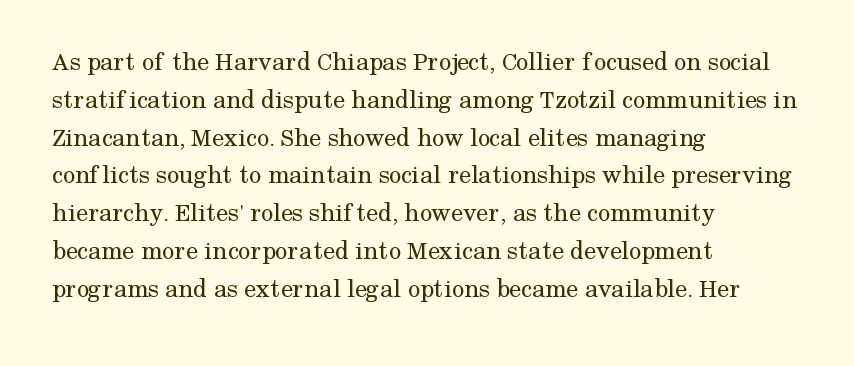
The image shows 27 px text type, upright; set left-aligned, normal line spacing (1.4x), normal letter spacing, not underlined.
